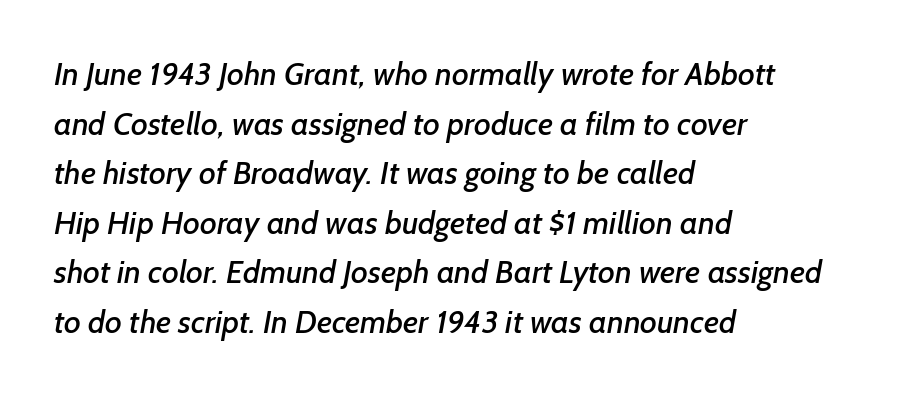
Decoration check: the copy has no underline. Does extra space separate the letters? No, they use regular spacing. The face used here is proportionally spaced, like ordinary book or web type. The letters carry no serifs — their stems end cleanly without finishing strokes.
